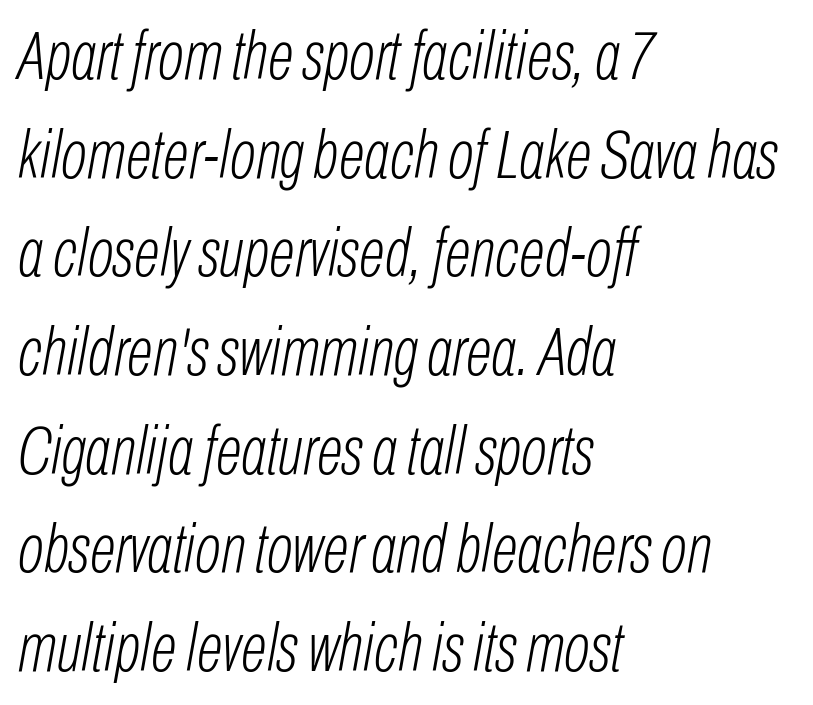
The image shows 69 px light, condensed type, italic (leaning right); set left-aligned, normal line spacing (1.43x), normal letter spacing, not underlined; low stroke contrast and a medium x-height.
